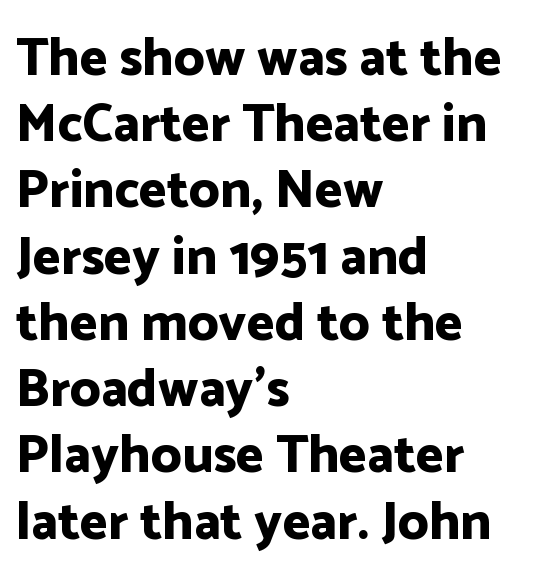
{"serif": "no", "italic": "no", "bold": "yes", "weight": "bold", "width": "normal", "stroke_contrast": "low", "x_height": "medium", "monospaced": "no", "underline": "no", "align": "left", "line_spacing": "normal", "line_spacing_ratio": 1.25, "letter_spacing": "normal", "letter_spacing_em": 0.0, "glyph_px": 53}
